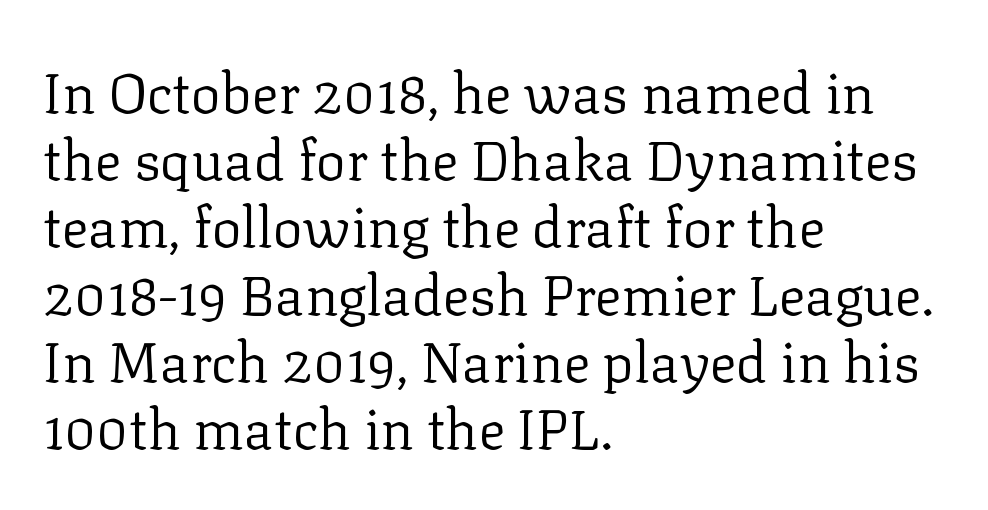
{"serif": "yes", "italic": "no", "bold": "no", "weight": "regular", "width": "normal", "stroke_contrast": "low", "x_height": "medium", "monospaced": "no", "underline": "no", "align": "left", "line_spacing_ratio": 1.2, "letter_spacing": "normal", "letter_spacing_em": 0.0, "glyph_px": 56}
